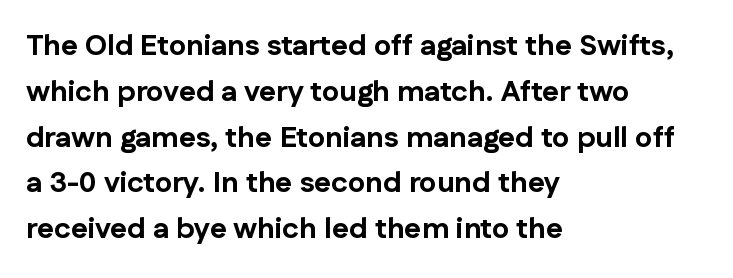
Q: Is the text bold? A: Yes.
Q: Is the text italic (slanted)? A: No, it is upright.
Q: Is the typeface a serif or a sans-serif typeface? A: Sans-serif.
Q: Is the text underlined? A: No.
Q: How is the paragraph aligned? A: Left-aligned.
Q: Is the spacing between letters normal or unusually wide? A: Normal.
Q: Is the spacing between lines tight, normal or loose? A: Normal.
Q: Width (condensed, normal, or wide)? A: Normal.
Q: Stroke contrast? A: Low.
Q: x-height? A: Medium.
Q: Monospaced? A: No.
